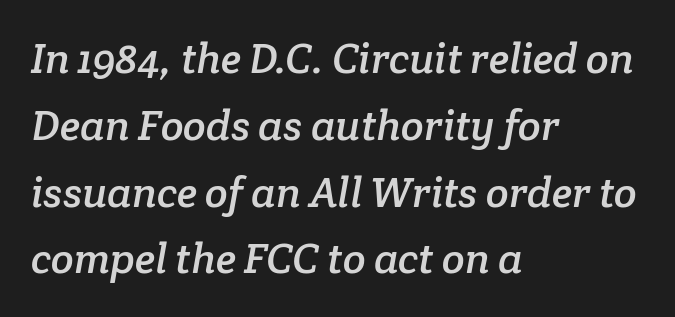
Q: Is the typeface a serif or a sans-serif typeface? A: Serif.
Q: Is the text underlined? A: No.
Q: How is the paragraph aligned? A: Left-aligned.
Q: Is the spacing between letters normal or unusually wide? A: Normal.
Q: Is the spacing between lines tight, normal or loose? A: Normal.
Q: Width (condensed, normal, or wide)? A: Normal.
Q: Stroke contrast? A: Low.
Q: x-height? A: Medium.
Q: Monospaced? A: No.
